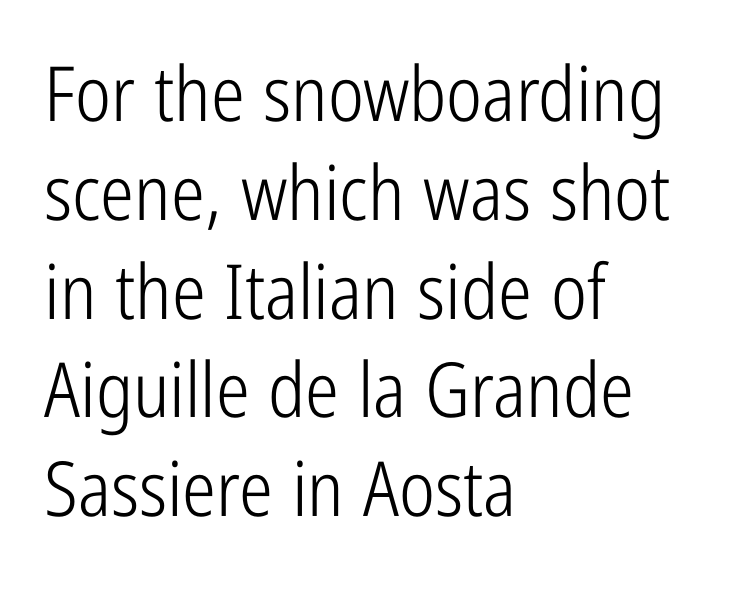
The image shows 76 px light, condensed sans-serif type, upright; set left-aligned, normal line spacing (1.3x), normal letter spacing, not underlined; low stroke contrast and a medium x-height.
